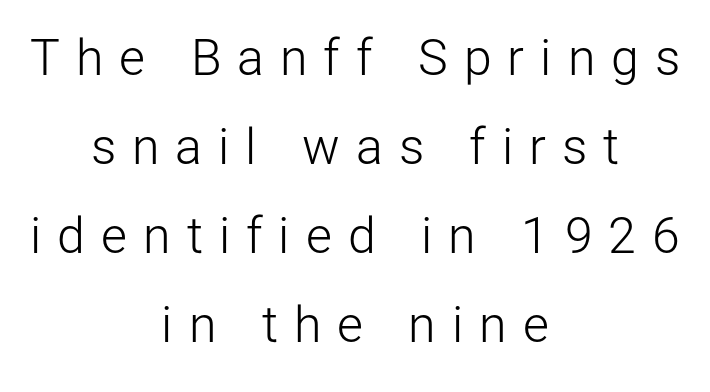
{"serif": "no", "italic": "no", "bold": "no", "weight": "light", "width": "normal", "stroke_contrast": "low", "x_height": "medium", "monospaced": "no", "underline": "no", "align": "center", "line_spacing_ratio": 1.78, "letter_spacing": "wide", "letter_spacing_em": 0.32, "glyph_px": 50}
